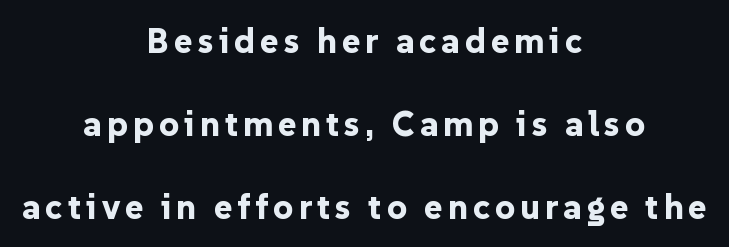
{"serif": "no", "italic": "no", "bold": "yes", "weight": "bold", "width": "normal", "stroke_contrast": "low", "x_height": "medium", "monospaced": "no", "underline": "no", "align": "center", "line_spacing": "loose", "line_spacing_ratio": 2.37, "glyph_px": 35}
